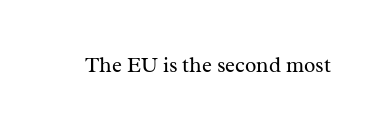
The passage shown is not underscored anywhere. The font's upright variant was chosen for this text. Stems here are at most as thick as an everyday book face. Observe the ordinary spacing: letters are neighbours, not strangers.
